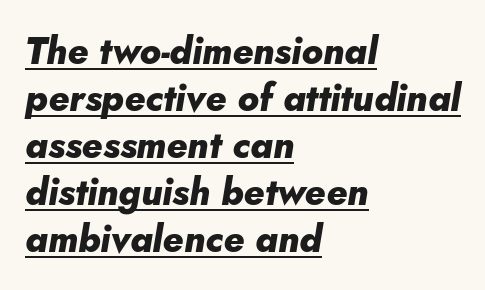
{"italic": "yes", "lean": "right", "slant_degrees": 10, "bold": "yes", "weight": "heavy", "width": "normal", "stroke_contrast": "low", "x_height": "small", "monospaced": "no", "underline": "yes", "align": "left", "line_spacing": "normal", "line_spacing_ratio": 1.27, "letter_spacing": "normal", "letter_spacing_em": 0.0, "glyph_px": 37}
